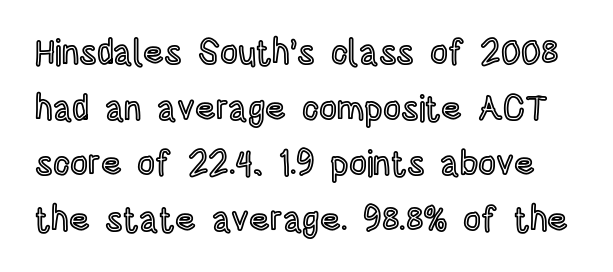
{"italic": "no", "width": "condensed", "x_height": "large", "monospaced": "no", "underline": "no", "line_spacing": "normal", "line_spacing_ratio": 1.59, "letter_spacing": "normal", "letter_spacing_em": 0.0, "glyph_px": 35}
